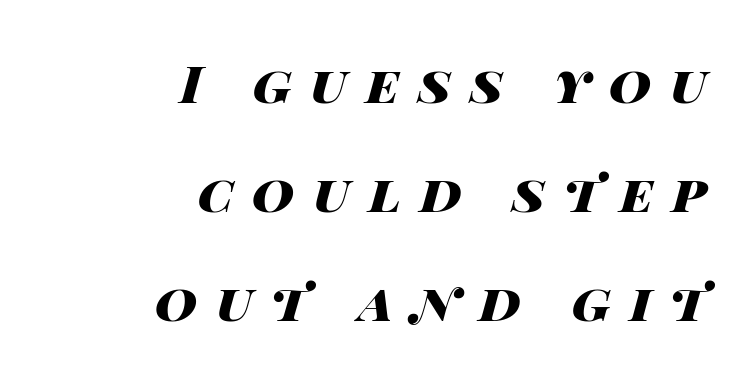
The image shows 52 px heavy, wide type, italic (leaning right); set right-aligned, loose line spacing (2.1x), unusually wide letter spacing (+0.36 em), not underlined; high stroke contrast and a large x-height.
